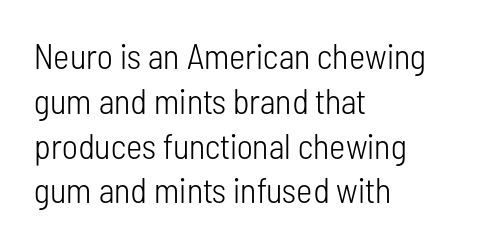
The image shows 35 px light, condensed sans-serif type, upright; set left-aligned, normal line spacing (1.28x), normal letter spacing, not underlined; low stroke contrast and a medium x-height.
